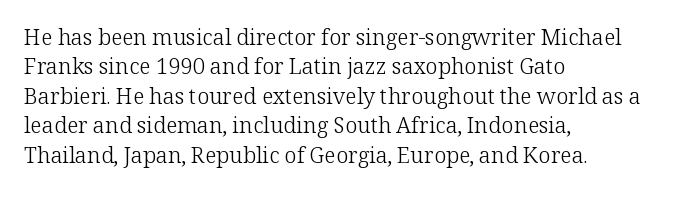
Q: Is the text bold? A: No.
Q: Is the text italic (slanted)? A: No, it is upright.
Q: Is the text underlined? A: No.
Q: How is the paragraph aligned? A: Left-aligned.
Q: Is the spacing between letters normal or unusually wide? A: Normal.
Q: Is the spacing between lines tight, normal or loose? A: Normal.
